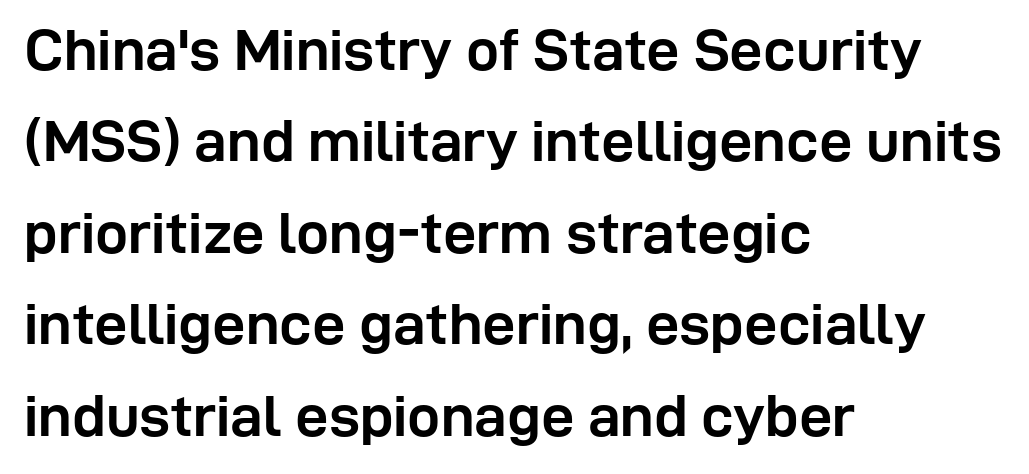
Q: Is the text bold? A: Yes.
Q: Is the text italic (slanted)? A: No, it is upright.
Q: Is the typeface a serif or a sans-serif typeface? A: Sans-serif.
Q: Is the text underlined? A: No.
Q: How is the paragraph aligned? A: Left-aligned.
Q: Is the spacing between letters normal or unusually wide? A: Normal.
Q: Is the spacing between lines tight, normal or loose? A: Normal.
Q: Width (condensed, normal, or wide)? A: Normal.
Q: Stroke contrast? A: Low.
Q: x-height? A: Medium.
Q: Monospaced? A: No.
